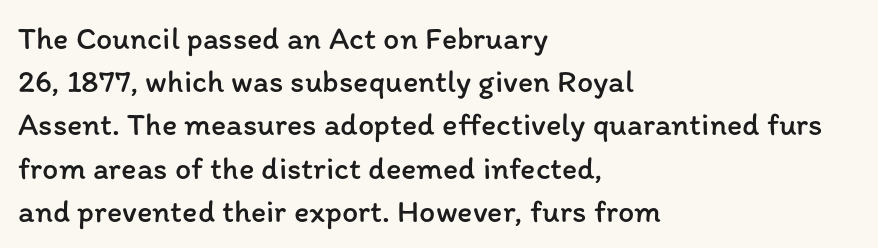
These lines were composed using upright roman letters. Tracking value appears to be zero — textbook default spacing. No letter is thick-stroked: the sample isn't bold. You could not count columns in this text — the font is proportionally spaced. Words float on clear page, feet unadorned. The rendering anchors every line to the left-hand side.
